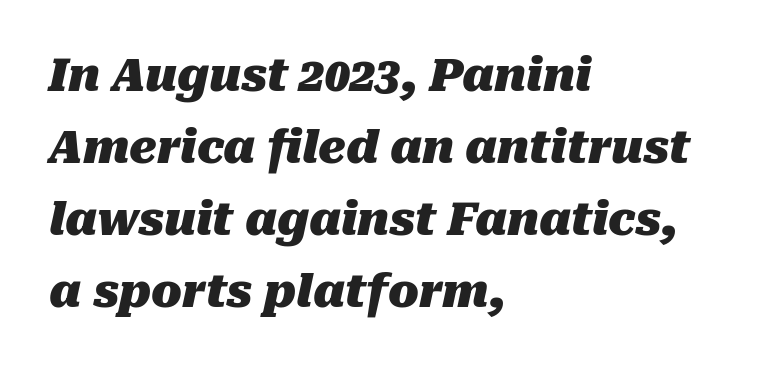
The image shows 45 px heavy type, italic (leaning right); set left-aligned, normal line spacing (1.6x), normal letter spacing, not underlined; medium stroke contrast and a medium x-height.
